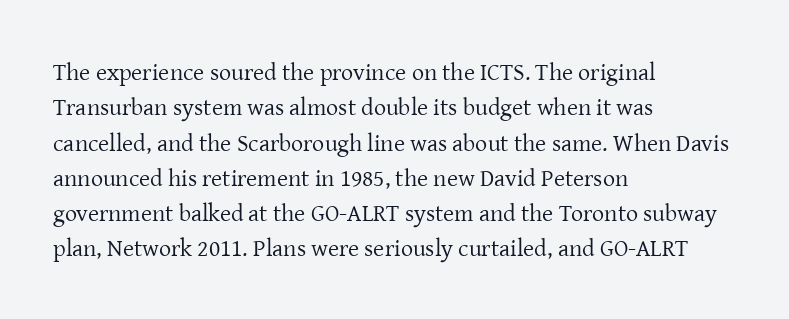
The image shows 24 px text type, upright; set left-aligned, normal line spacing (1.47x), normal letter spacing, not underlined.
